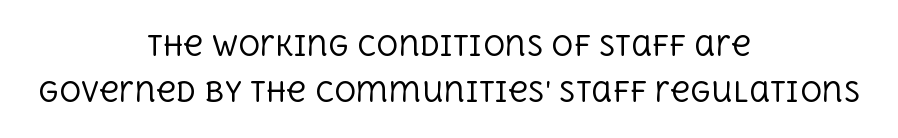
Spacing between characters is what you'd get straight out of the box. The typeface has the unassuming heft of standard copy or less. Casual observation: everything's sitting right in the middle. You can tell it's not italic because the verticals are truly vertical.
